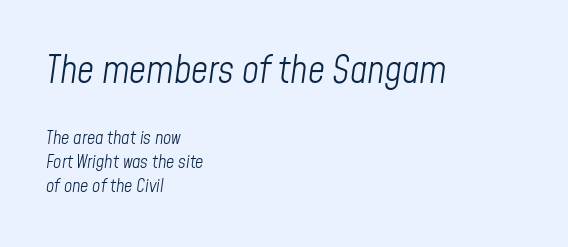
The image shows 37 px light, condensed type, italic (leaning right); set left-aligned, normal line spacing (1.35x), normal letter spacing, not underlined; the first (top) block is 2.06x larger; low stroke contrast and a medium x-height.
